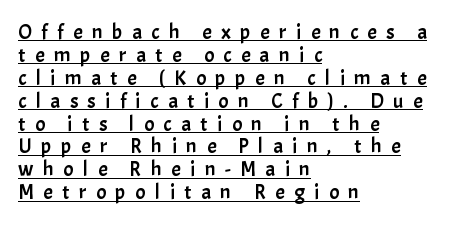
The image shows 21 px text type, upright; set left-aligned, tight line spacing (1.09x), unusually wide letter spacing (+0.45 em), underlined.
